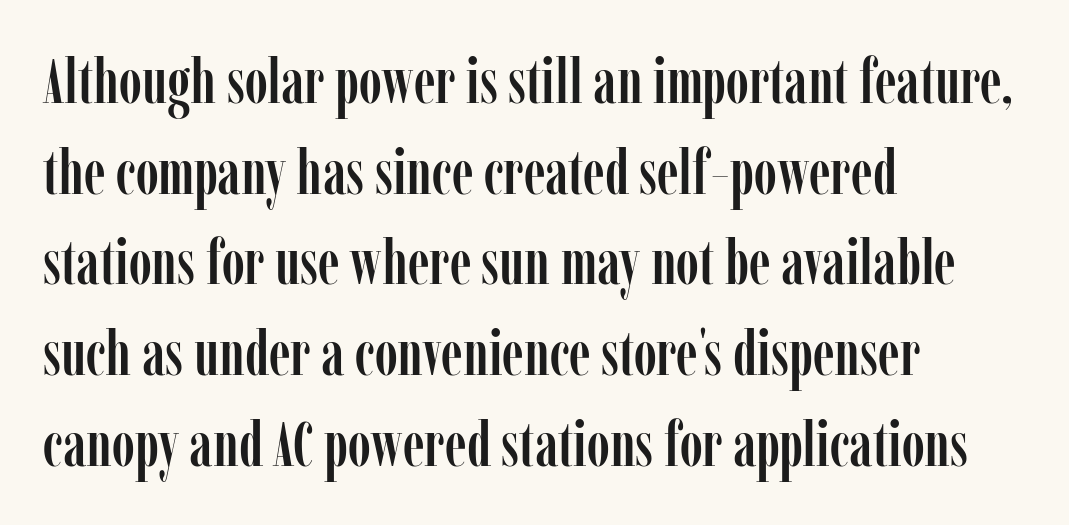
{"serif": "yes", "italic": "no", "width": "condensed", "stroke_contrast": "low", "x_height": "medium", "monospaced": "no", "underline": "no", "align": "left", "line_spacing": "normal", "line_spacing_ratio": 1.44, "letter_spacing": "normal", "letter_spacing_em": 0.0, "glyph_px": 63}
